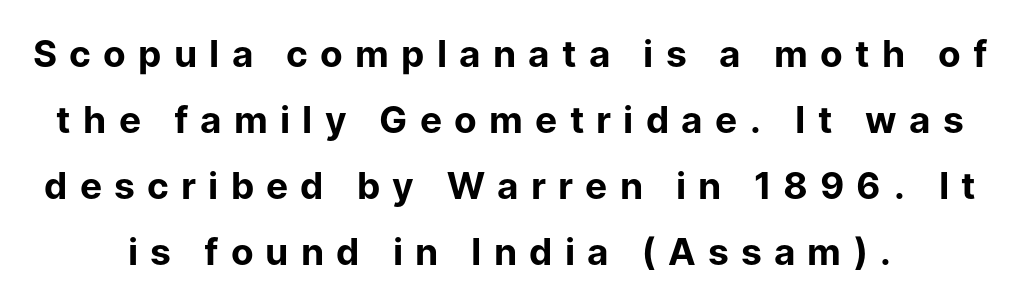
The image shows 37 px bold sans-serif type, upright; set line spacing 1.78x, unusually wide letter spacing (+0.33 em), not underlined; low stroke contrast and a medium x-height.
